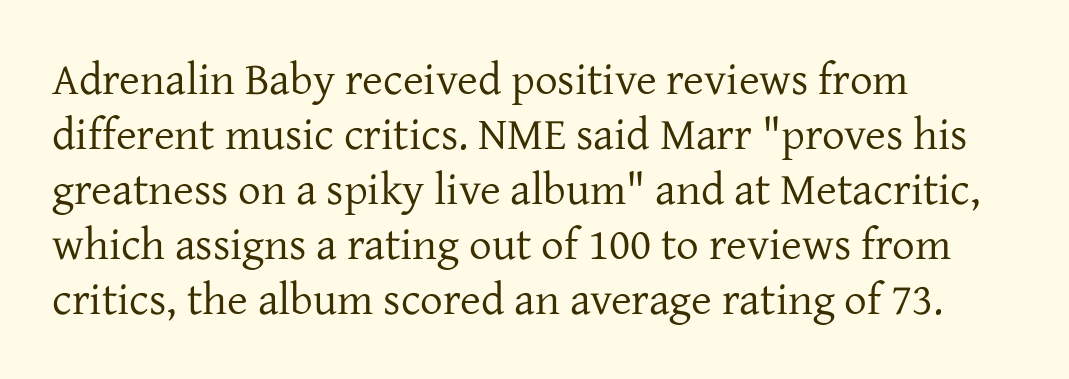
Do the characters align in a grid? No, the font is proportional. Alignment: flush left. Honestly, the letter spacing is just normal — you wouldn't notice it. Unbolded letterforms with no extra heft. The typeface chosen for these lines features serifs.
